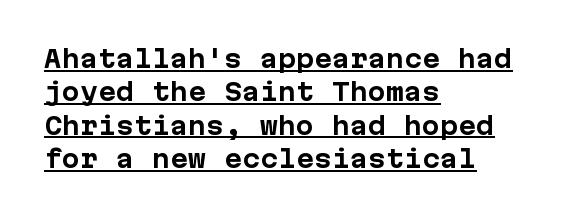
The image shows 24 px bold type, upright; set left-aligned, normal line spacing (1.39x), normal letter spacing, underlined.
